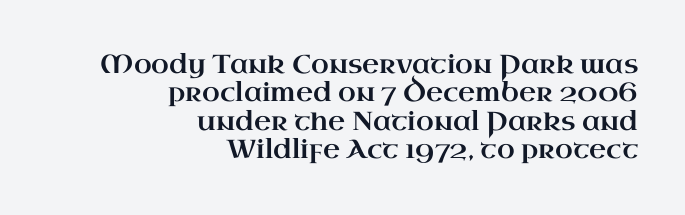
Q: Is the text italic (slanted)? A: No, it is upright.
Q: Is the text underlined? A: No.
Q: How is the paragraph aligned? A: Right-aligned.
Q: Is the spacing between letters normal or unusually wide? A: Normal.
Q: Is the spacing between lines tight, normal or loose? A: Tight.
